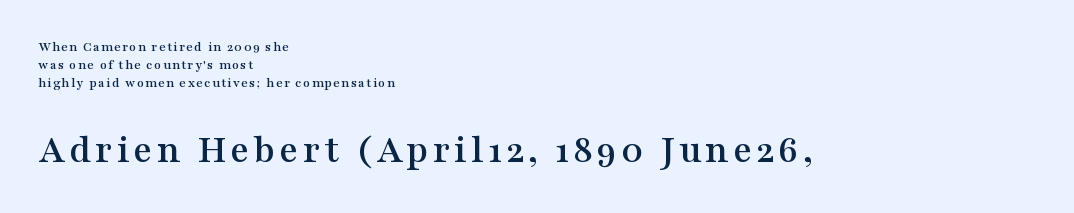
{"serif": "yes", "italic": "no", "width": "wide", "stroke_contrast": "medium", "x_height": "medium", "monospaced": "no", "underline": "no", "align": "left", "line_spacing": "normal", "line_spacing_ratio": 1.28, "larger_block": "second", "size_ratio": 2.93, "glyph_px": 41}
